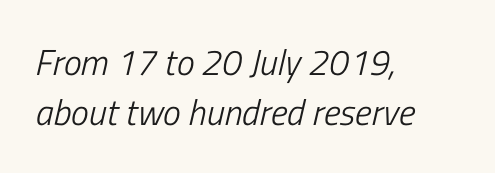
Q: Is the text bold? A: No.
Q: Is the text italic (slanted)? A: Yes, it leans right by about 13 degrees.
Q: Is the text underlined? A: No.
Q: How is the paragraph aligned? A: Left-aligned.
Q: Is the spacing between letters normal or unusually wide? A: Normal.
Q: Is the spacing between lines tight, normal or loose? A: Normal.
Q: Width (condensed, normal, or wide)? A: Condensed.
Q: Stroke contrast? A: Low.
Q: x-height? A: Medium.
Q: Monospaced? A: No.
